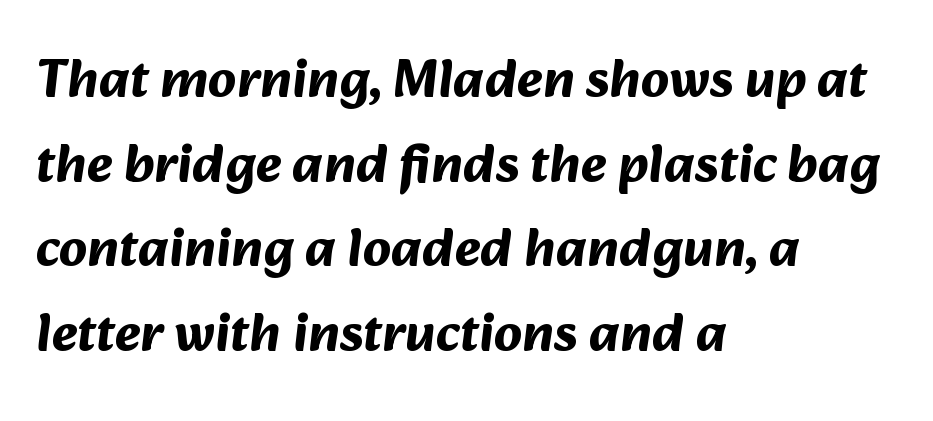
Q: Is the text bold? A: Yes.
Q: Is the typeface a serif or a sans-serif typeface? A: Sans-serif.
Q: Is the text underlined? A: No.
Q: How is the paragraph aligned? A: Left-aligned.
Q: Is the spacing between letters normal or unusually wide? A: Normal.
Q: Is the spacing between lines tight, normal or loose? A: Normal.
Q: Width (condensed, normal, or wide)? A: Normal.
Q: Stroke contrast? A: Medium.
Q: x-height? A: Medium.
Q: Monospaced? A: No.
